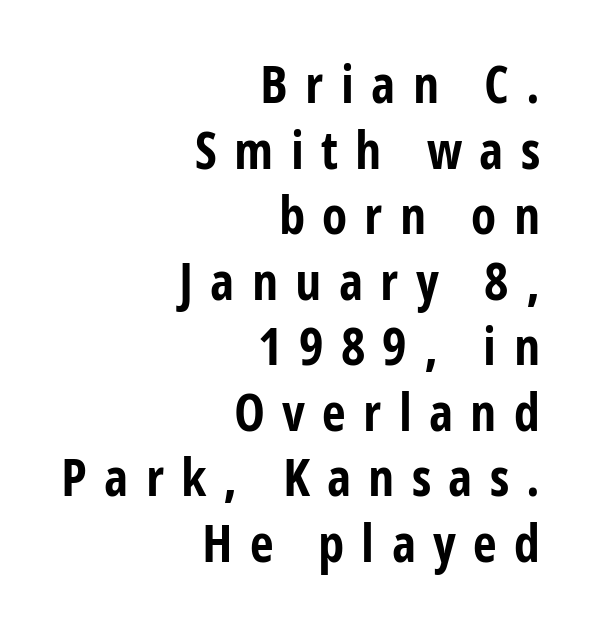
{"serif": "no", "italic": "no", "bold": "yes", "weight": "bold", "width": "condensed", "stroke_contrast": "low", "x_height": "medium", "monospaced": "no", "underline": "no", "align": "right", "line_spacing": "normal", "line_spacing_ratio": 1.26, "letter_spacing": "wide", "letter_spacing_em": 0.33, "glyph_px": 52}
